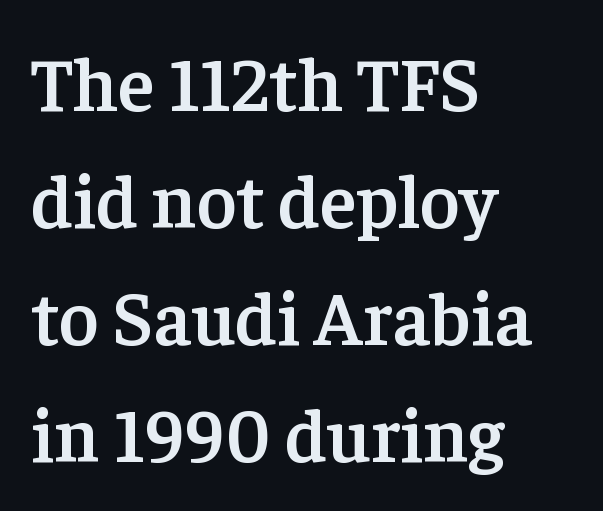
{"serif": "yes", "italic": "no", "bold": "semi", "weight": "semibold", "width": "normal", "stroke_contrast": "low", "x_height": "medium", "monospaced": "no", "underline": "no", "align": "left", "line_spacing": "normal", "line_spacing_ratio": 1.54, "letter_spacing": "normal", "letter_spacing_em": 0.0, "glyph_px": 76}
